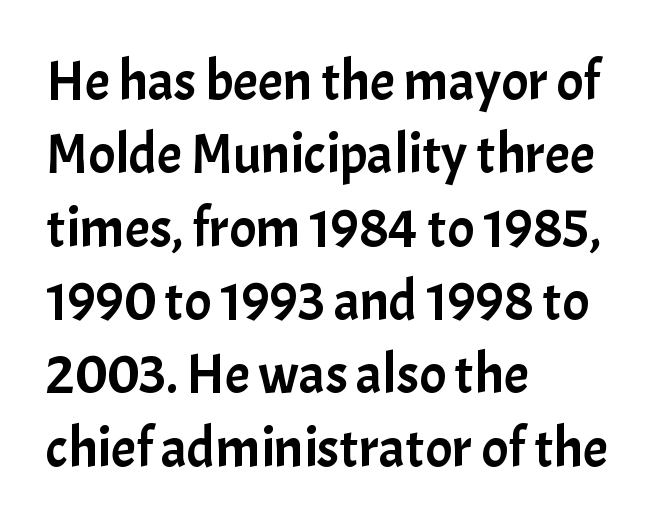
{"serif": "no", "italic": "no", "width": "normal", "stroke_contrast": "low", "x_height": "medium", "monospaced": "no", "underline": "no", "align": "left", "line_spacing": "normal", "line_spacing_ratio": 1.31, "letter_spacing": "normal", "letter_spacing_em": 0.0, "glyph_px": 56}
